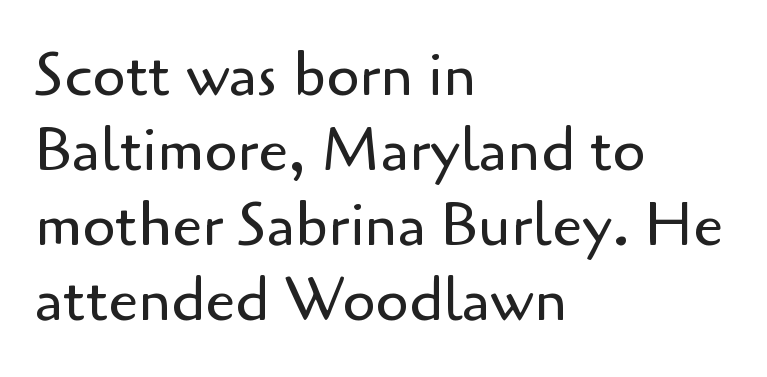
Q: Is the text bold? A: No.
Q: Is the text italic (slanted)? A: No, it is upright.
Q: Is the typeface a serif or a sans-serif typeface? A: Sans-serif.
Q: Is the text underlined? A: No.
Q: How is the paragraph aligned? A: Left-aligned.
Q: Is the spacing between letters normal or unusually wide? A: Normal.
Q: Is the spacing between lines tight, normal or loose? A: Normal.
Q: Width (condensed, normal, or wide)? A: Normal.
Q: Stroke contrast? A: Low.
Q: x-height? A: Small.
Q: Monospaced? A: No.
